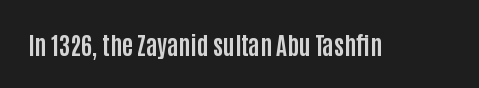
What stands out about the letter spacing? Nothing — it is the standard amount. Upright lettering throughout. Bold? Absolutely — the strokes are thick and heavy. The glyphs are unaccompanied by any horizontal stroke below them.
